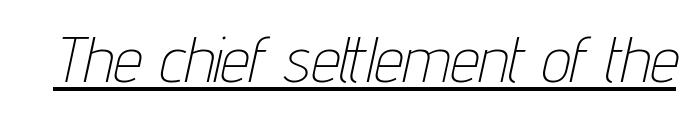
{"italic": "yes", "lean": "right", "slant_degrees": 12, "bold": "no", "weight": "thin", "width": "condensed", "stroke_contrast": "low", "x_height": "medium", "monospaced": "no", "underline": "yes", "letter_spacing": "normal", "letter_spacing_em": 0.0, "glyph_px": 65}
